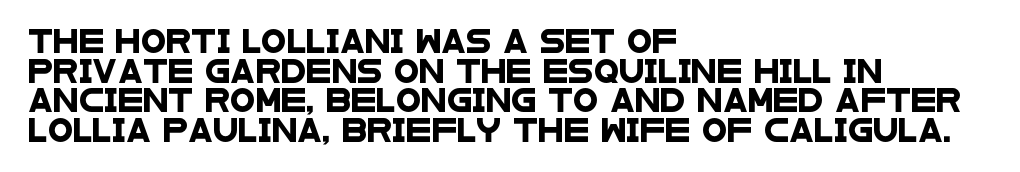
Q: Is the text underlined? A: No.
Q: How is the paragraph aligned? A: Left-aligned.
Q: Is the spacing between letters normal or unusually wide? A: Normal.
Q: Is the spacing between lines tight, normal or loose? A: Normal.
